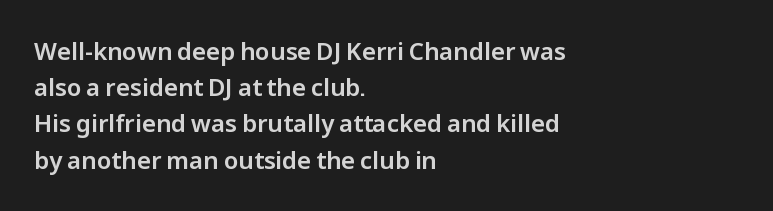
Q: Is the text italic (slanted)? A: No, it is upright.
Q: Is the text underlined? A: No.
Q: How is the paragraph aligned? A: Left-aligned.
Q: Is the spacing between letters normal or unusually wide? A: Normal.
Q: Is the spacing between lines tight, normal or loose? A: Normal.
